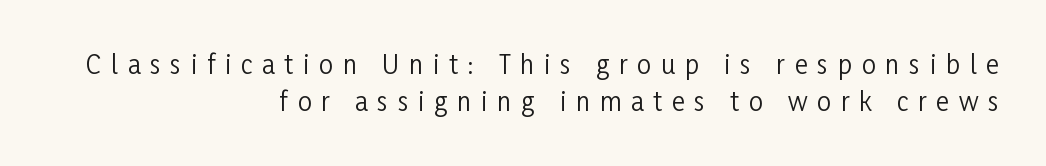
Line ends are locked; line starts wander. A typesetter would call this leading conventional body-copy spacing. Between one letter and the next there's a generous, obvious gap. A light-to-regular cut is what we see here.
